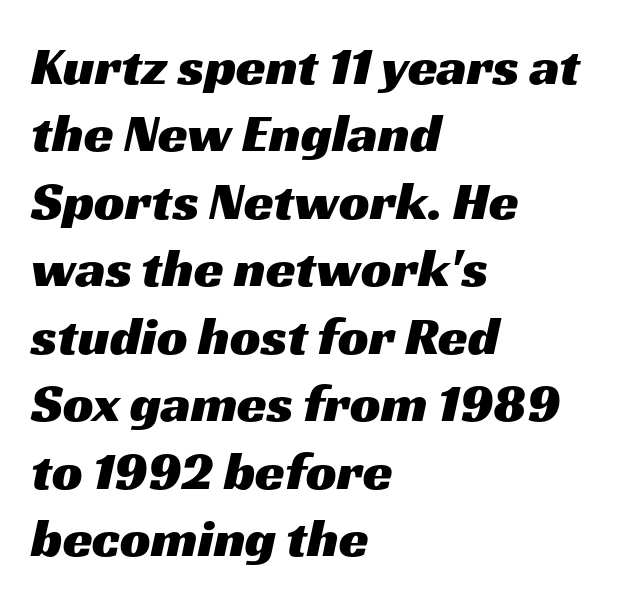
The image shows 54 px wide sans-serif type; set left-aligned, normal line spacing (1.25x), normal letter spacing, not underlined; medium stroke contrast and a medium x-height.
